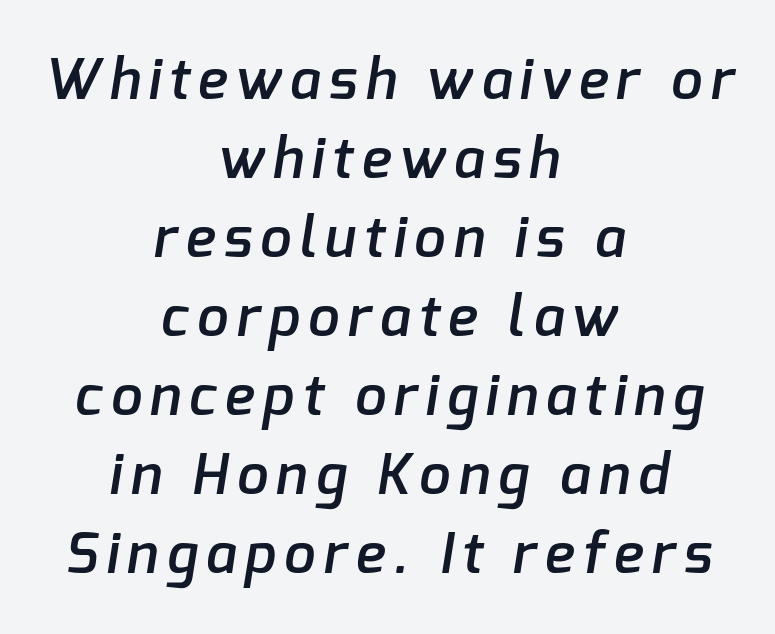
Q: Is the text bold? A: Semi-bold.
Q: Is the typeface a serif or a sans-serif typeface? A: Sans-serif.
Q: Is the text underlined? A: No.
Q: How is the paragraph aligned? A: Centered.
Q: Is the spacing between lines tight, normal or loose? A: Normal.
Q: Width (condensed, normal, or wide)? A: Normal.
Q: Stroke contrast? A: Low.
Q: x-height? A: Medium.
Q: Monospaced? A: No.
